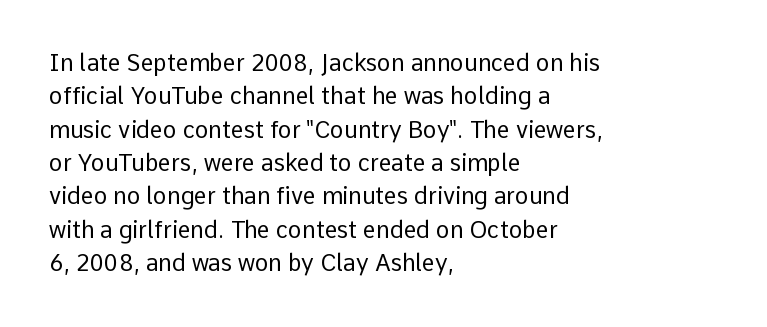
Q: Is the text bold? A: No.
Q: Is the text italic (slanted)? A: No, it is upright.
Q: Is the text underlined? A: No.
Q: How is the paragraph aligned? A: Left-aligned.
Q: Is the spacing between letters normal or unusually wide? A: Normal.
Q: Is the spacing between lines tight, normal or loose? A: Normal.
